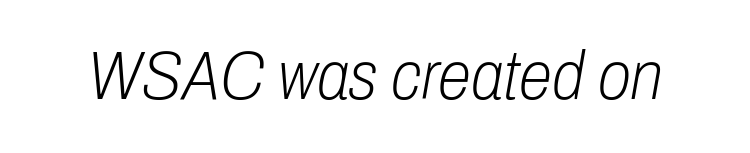
Yep, that's italic — everything's leaning. Stem width sits at or under what a default text font uses. The rendering keeps characters at their native spacing. A clean baseline with only descenders dipping below it.
